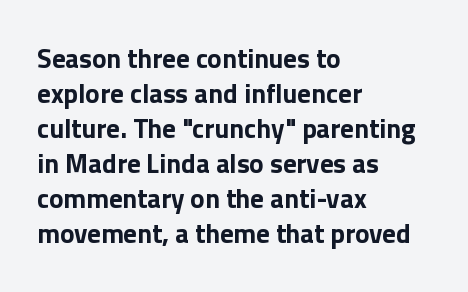
The image shows 27 px bold type, upright; set left-aligned, normal line spacing (1.3x), normal letter spacing, not underlined.
